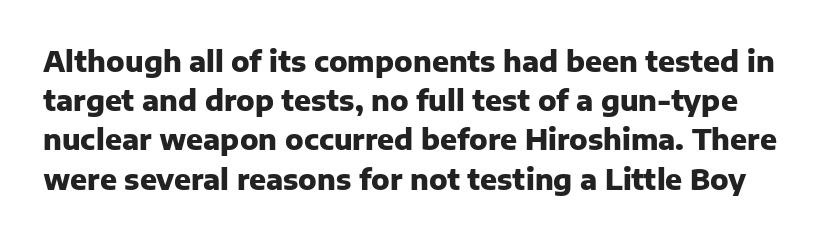
Its strokes are broad and dark, the hallmark of bold type. Upright lettering throughout. Anything drawn beneath the words? Only blank space. One glance says typical: line gaps are just what's usual. The typeface chosen for these lines omits serifs.
